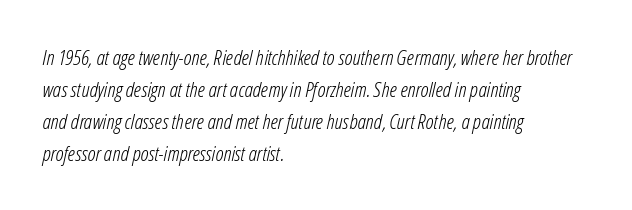
Q: Is the text bold? A: No.
Q: Is the text italic (slanted)? A: Yes, it leans right by about 12 degrees.
Q: Is the text underlined? A: No.
Q: How is the paragraph aligned? A: Left-aligned.
Q: Is the spacing between letters normal or unusually wide? A: Normal.
Q: Is the spacing between lines tight, normal or loose? A: Normal.
